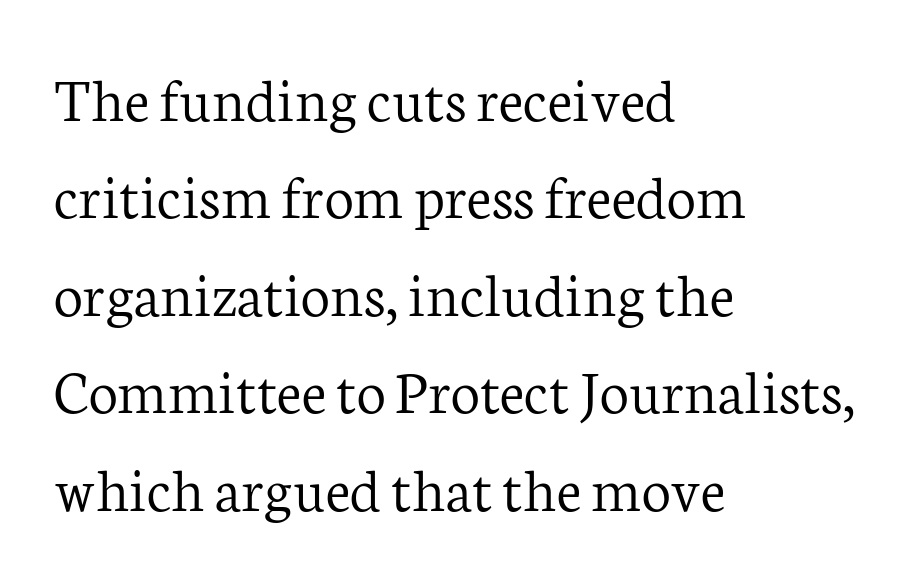
The image shows 65 px light serif type, upright; set left-aligned, normal line spacing (1.5x), normal letter spacing, not underlined; low stroke contrast and a medium x-height.
